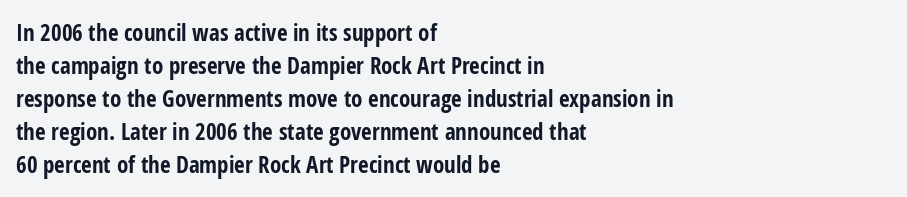
This sample keeps an unexceptional amount of space between lines. Strokes here are thick enough to call this a true bold. A student would call this left alignment; a typographer would say flush left, rag right. You can tell it's not italic because the verticals are truly vertical.
